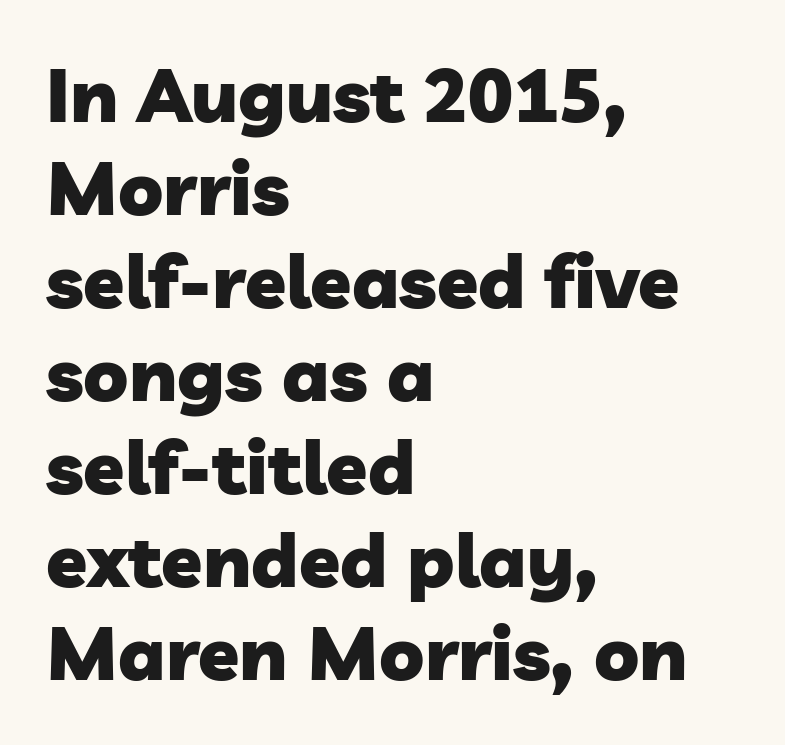
Is the block centered? No — it sits flush against the left margin. Bold? Absolutely — the strokes are thick and heavy. A bare baseline throughout the passage. Letterform terminals end flat and unadorned throughout the passage. No extra tracking has been applied to these lines. Proportional: the letters do not fall into vertical columns.
